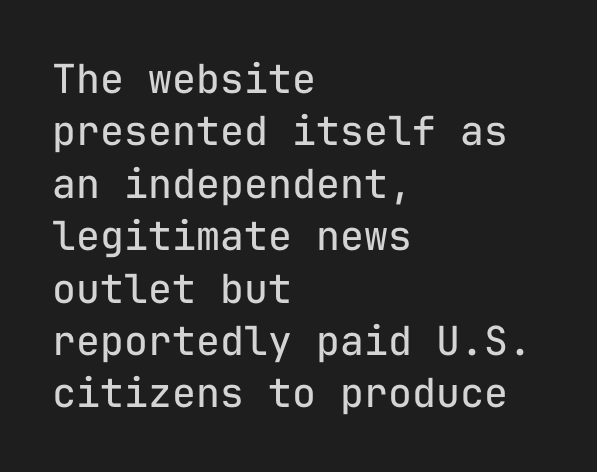
The image shows 40 px regular-weight sans-serif type, upright, monospaced; set left-aligned, normal line spacing (1.31x), normal letter spacing, not underlined; low stroke contrast and a medium x-height.
